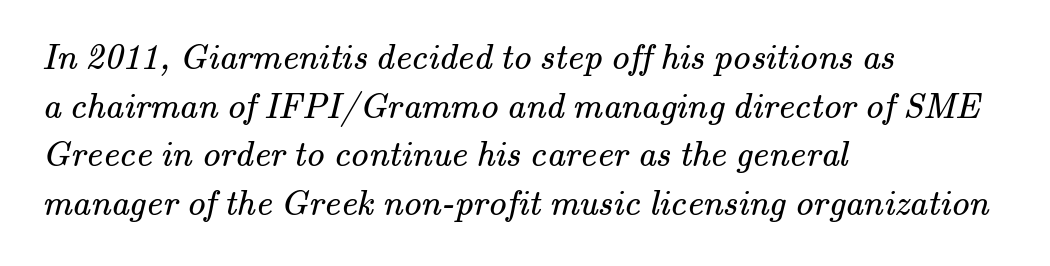
The image shows 36 px regular-weight serif type; set left-aligned, normal line spacing (1.35x), normal letter spacing, not underlined; medium stroke contrast and a small x-height.
